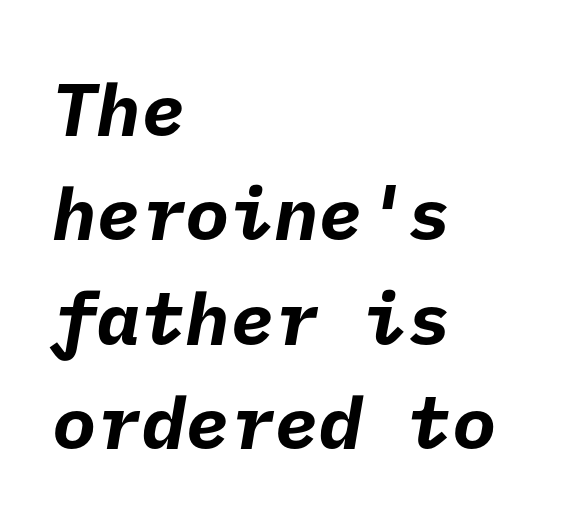
The rendering uses a bold face; every stroke is thick and dark. Only glyphs here, with clear space below each row. Stroke terminals: plain, sans-serif. Notice how the passage keeps a crisp vertical edge on the left only. Inter-character spacing is left at the font's built-in metrics.
